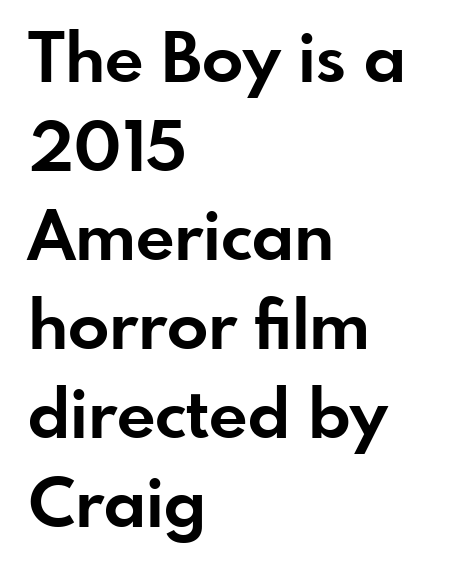
The image shows 68 px bold sans-serif type, upright; set left-aligned, normal line spacing (1.31x), normal letter spacing, not underlined; low stroke contrast and a small x-height.
